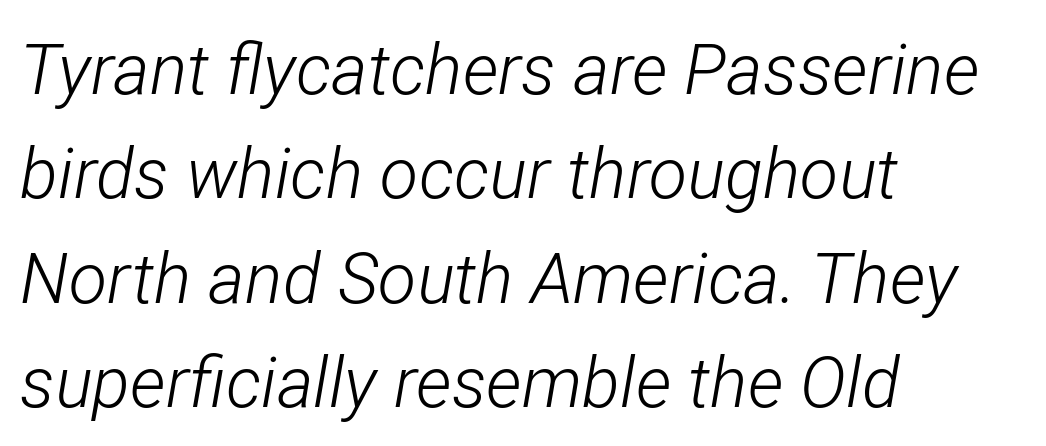
Notice how descenders clear the ascenders below comfortably — that's standard leading. The space beneath each line is pristine and unruled. Caption: multi-line text, flush left, ragged right. This sample has the flowing, uneven cadence of proportional lettering. Vertical stems look standard width or narrower in stroke.
